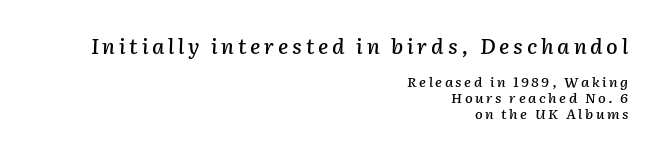
{"italic": "yes", "lean": "right", "slant_degrees": 2, "underline": "no", "align": "right", "line_spacing": "tight", "line_spacing_ratio": 1.15, "larger_block": "first", "size_ratio": 1.5, "glyph_px": 21}
